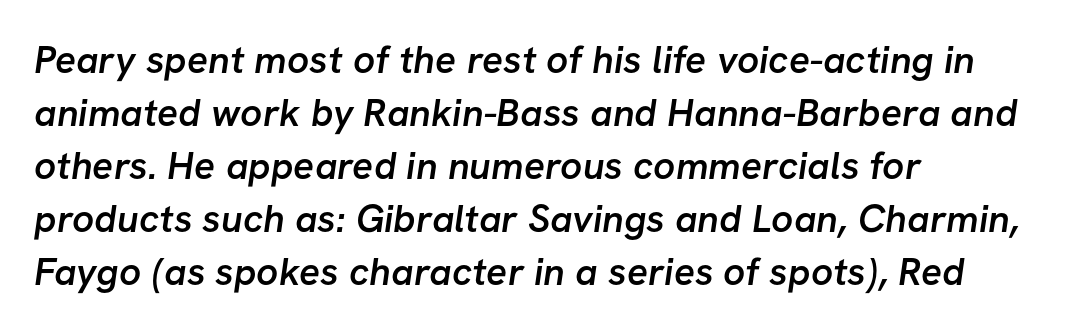
Q: Is the text bold? A: Semi-bold.
Q: Is the typeface a serif or a sans-serif typeface? A: Sans-serif.
Q: Is the text underlined? A: No.
Q: How is the paragraph aligned? A: Left-aligned.
Q: Is the spacing between letters normal or unusually wide? A: Normal.
Q: Is the spacing between lines tight, normal or loose? A: Normal.
Q: Width (condensed, normal, or wide)? A: Normal.
Q: Stroke contrast? A: Low.
Q: x-height? A: Medium.
Q: Monospaced? A: No.
